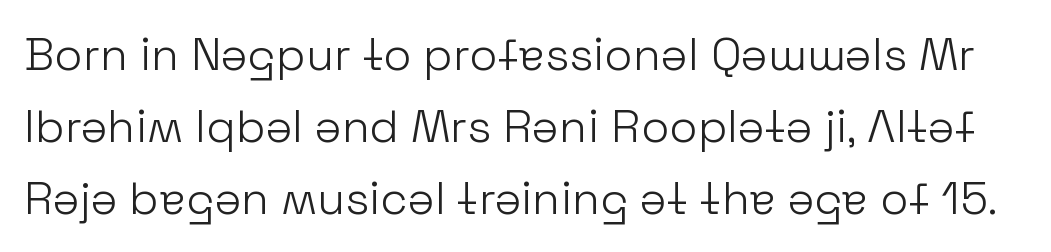
{"serif": "no", "italic": "no", "bold": "no", "weight": "light", "width": "normal", "stroke_contrast": "low", "x_height": "medium", "monospaced": "no", "underline": "no", "line_spacing": "normal", "line_spacing_ratio": 1.56, "letter_spacing": "normal", "letter_spacing_em": 0.0, "glyph_px": 46}
